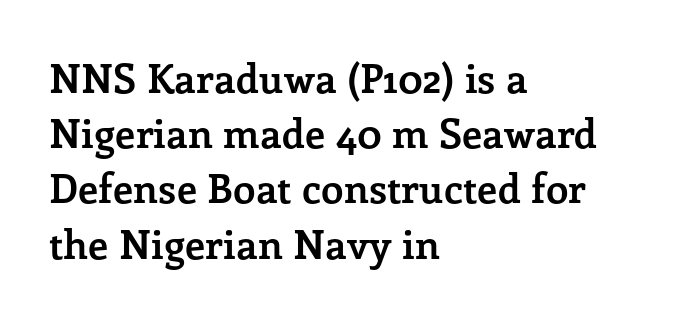
{"serif": "yes", "italic": "no", "bold": "yes", "weight": "semibold", "width": "normal", "stroke_contrast": "low", "x_height": "medium", "monospaced": "no", "underline": "no", "align": "left", "line_spacing": "normal", "line_spacing_ratio": 1.38, "letter_spacing": "normal", "letter_spacing_em": 0.0, "glyph_px": 40}
